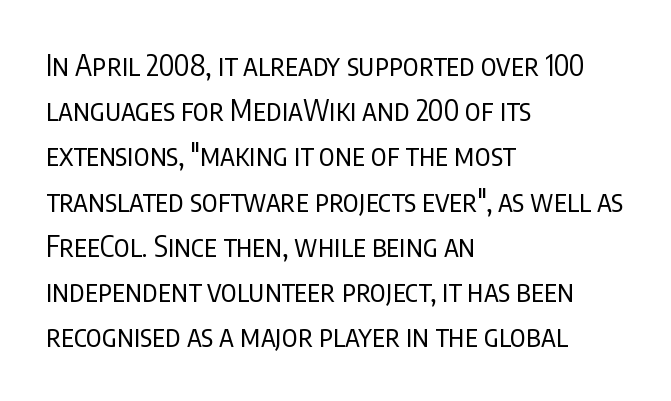
Examine the stroke ends and you'll find no serifs. Is this a fixed-width face? No — the glyphs have proportional, varying widths. The passage shown has conventional tracking throughout. The space directly below the letters is spotless. Horizontal alignment here is leftward, the default for most running prose. Leading matches the norm, producing a regular column.
